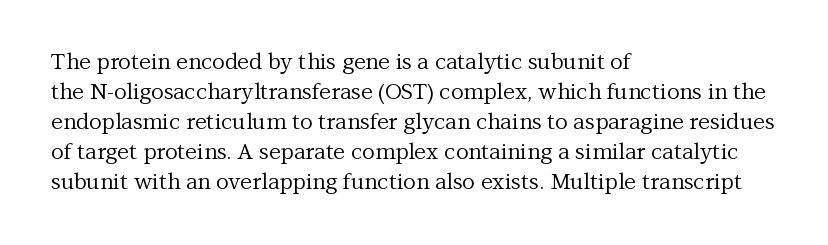
The image shows 22 px text type, upright; set left-aligned, normal line spacing (1.36x), normal letter spacing, not underlined.
